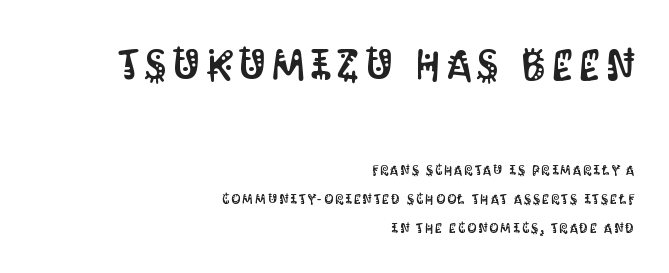
{"serif": "no", "italic": "no", "width": "condensed", "stroke_contrast": "medium", "x_height": "large", "monospaced": "no", "underline": "no", "align": "right", "line_spacing": "loose", "line_spacing_ratio": 2.1, "larger_block": "first", "size_ratio": 3.07, "glyph_px": 43}
